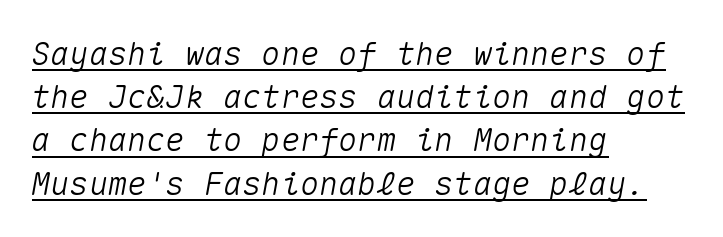
{"italic": "yes", "lean": "right", "slant_degrees": 10, "width": "normal", "stroke_contrast": "medium", "x_height": "medium", "monospaced": "yes", "underline": "yes", "align": "left", "line_spacing": "normal", "line_spacing_ratio": 1.35, "letter_spacing": "normal", "letter_spacing_em": 0.0, "glyph_px": 32}
